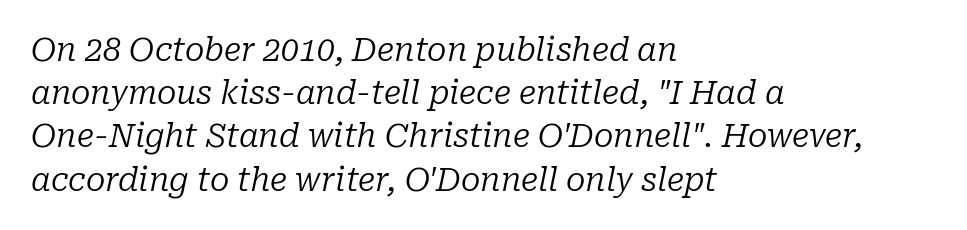
The image shows 32 px regular-weight serif type, italic (leaning right); set left-aligned, normal line spacing (1.35x), normal letter spacing, not underlined; low stroke contrast and a medium x-height.
